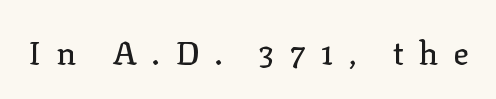
Looks like regular typesetting: each glyph gets only the width it needs. Rule under the text: the space is simply empty. There is plenty of visible air inserted between adjacent glyphs. Upright lettering throughout.
